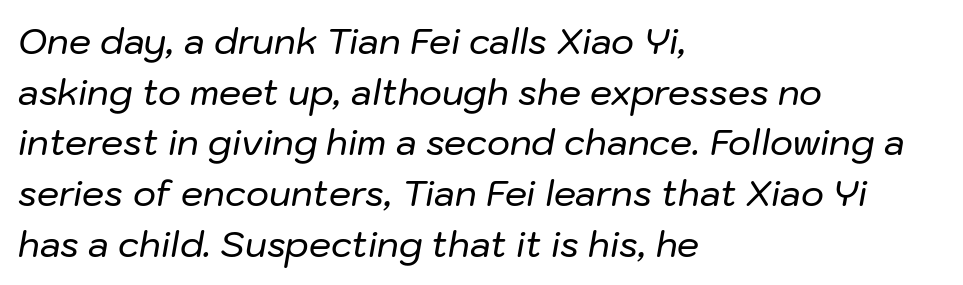
{"italic": "yes", "lean": "right", "slant_degrees": 10, "width": "normal", "stroke_contrast": "low", "x_height": "medium", "monospaced": "no", "underline": "no", "align": "left", "line_spacing": "normal", "line_spacing_ratio": 1.45, "letter_spacing": "normal", "letter_spacing_em": 0.0, "glyph_px": 35}
